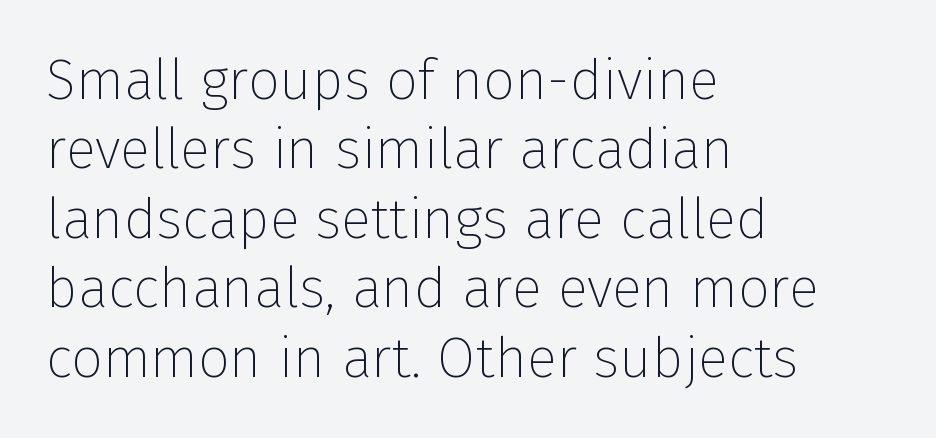
{"serif": "no", "italic": "no", "bold": "no", "weight": "thin", "width": "normal", "stroke_contrast": "low", "x_height": "medium", "monospaced": "no", "underline": "no", "align": "left", "line_spacing_ratio": 1.24, "letter_spacing": "normal", "letter_spacing_em": 0.0, "glyph_px": 56}
